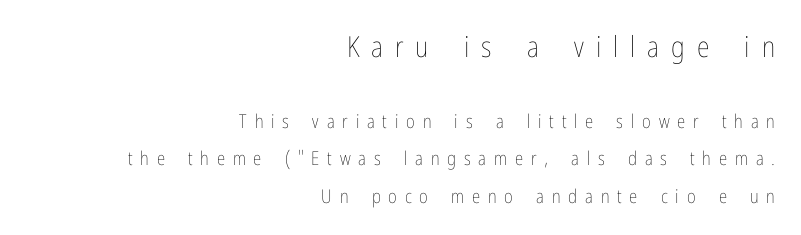
Q: Is the text bold? A: No.
Q: Is the text italic (slanted)? A: No, it is upright.
Q: Is the text underlined? A: No.
Q: How is the paragraph aligned? A: Right-aligned.
Q: Is the spacing between letters normal or unusually wide? A: Unusually wide.
Q: Is the spacing between lines tight, normal or loose? A: Loose.
Q: Which block of text is set in a larger size, the first (top) or the second (bottom)? A: The first (top) one.
Q: Width (condensed, normal, or wide)? A: Condensed.
Q: Stroke contrast? A: Low.
Q: x-height? A: Medium.
Q: Monospaced? A: No.
